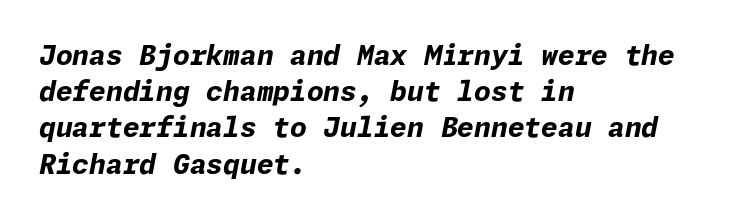
{"italic": "yes", "lean": "right", "slant_degrees": 11, "bold": "yes", "underline": "no", "align": "left", "line_spacing": "normal", "line_spacing_ratio": 1.34, "letter_spacing": "normal", "letter_spacing_em": 0.0, "glyph_px": 27}
